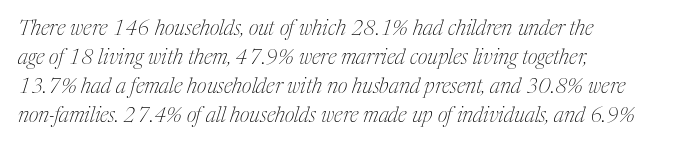
Q: Is the text bold? A: No.
Q: Is the text italic (slanted)? A: Yes, it leans right by about 17 degrees.
Q: Is the text underlined? A: No.
Q: How is the paragraph aligned? A: Left-aligned.
Q: Is the spacing between letters normal or unusually wide? A: Normal.
Q: Is the spacing between lines tight, normal or loose? A: Normal.
